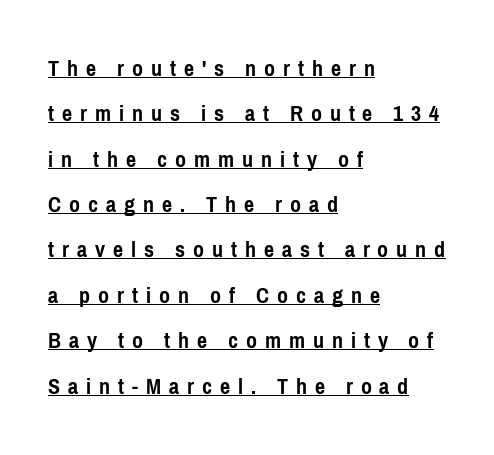
Q: Is the text bold? A: Yes.
Q: Is the text italic (slanted)? A: No, it is upright.
Q: Is the text underlined? A: Yes.
Q: How is the paragraph aligned? A: Left-aligned.
Q: Is the spacing between letters normal or unusually wide? A: Unusually wide.
